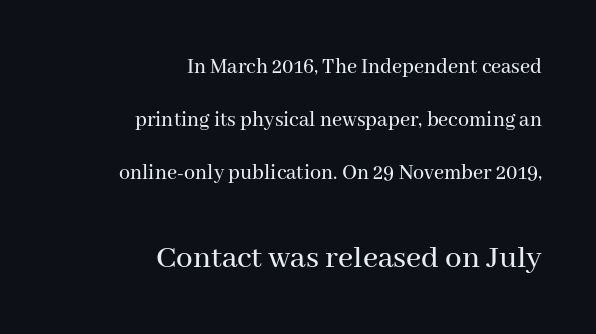
Q: Is the text italic (slanted)? A: No, it is upright.
Q: Is the typeface a serif or a sans-serif typeface? A: Serif.
Q: Is the text underlined? A: No.
Q: How is the paragraph aligned? A: Right-aligned.
Q: Is the spacing between letters normal or unusually wide? A: Normal.
Q: Is the spacing between lines tight, normal or loose? A: Loose.
Q: Which block of text is set in a larger size, the first (top) or the second (bottom)? A: The second (bottom) one.
Q: Width (condensed, normal, or wide)? A: Normal.
Q: Stroke contrast? A: Medium.
Q: x-height? A: Medium.
Q: Monospaced? A: No.
